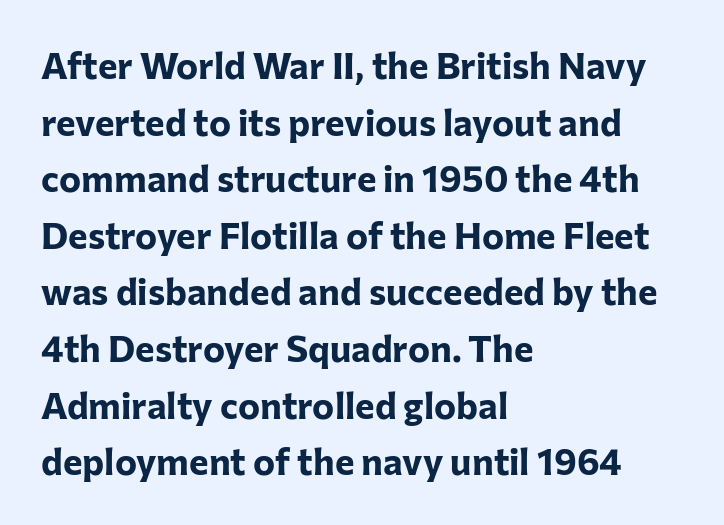
The image shows 37 px bold sans-serif type, upright; set left-aligned, normal line spacing (1.53x), normal letter spacing, not underlined; low stroke contrast and a medium x-height.
